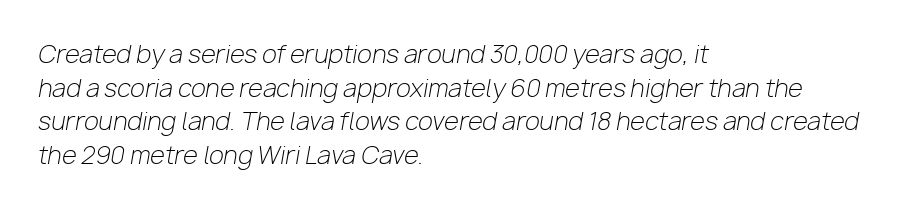
The image shows 24 px text type, italic (leaning right); set left-aligned, normal line spacing (1.4x), normal letter spacing, not underlined.
